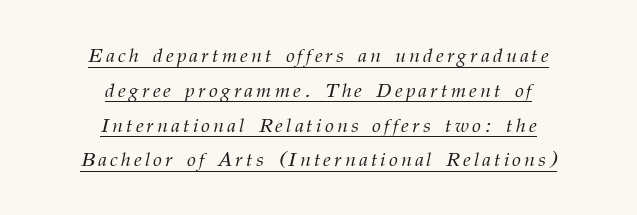
Q: Is the text bold? A: No.
Q: Is the text italic (slanted)? A: Yes, it leans right by about 12 degrees.
Q: Is the text underlined? A: Yes.
Q: How is the paragraph aligned? A: Centered.
